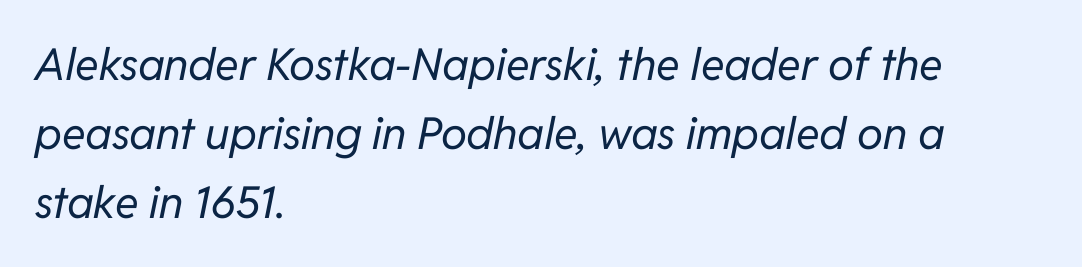
Q: Is the text bold? A: No.
Q: Is the text italic (slanted)? A: Yes, it leans right by about 11 degrees.
Q: Is the text underlined? A: No.
Q: How is the paragraph aligned? A: Left-aligned.
Q: Is the spacing between letters normal or unusually wide? A: Normal.
Q: Is the spacing between lines tight, normal or loose? A: Normal.
Q: Width (condensed, normal, or wide)? A: Normal.
Q: Stroke contrast? A: Low.
Q: x-height? A: Medium.
Q: Monospaced? A: No.
